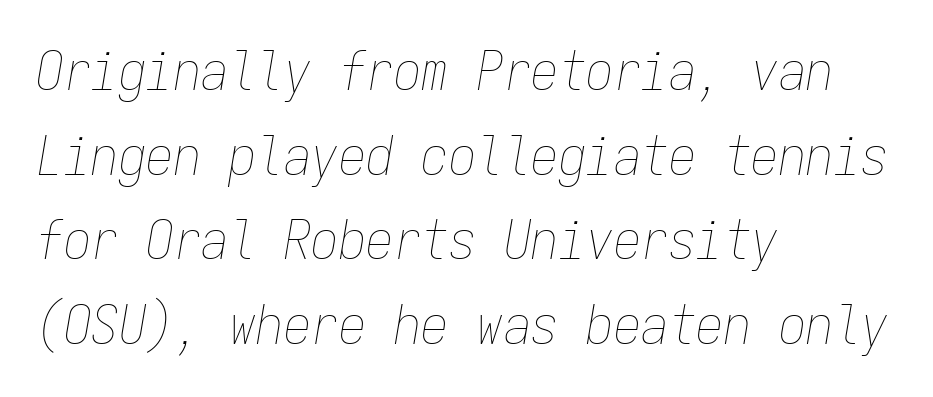
{"italic": "yes", "lean": "right", "slant_degrees": 9, "bold": "no", "weight": "thin", "width": "condensed", "stroke_contrast": "low", "x_height": "medium", "monospaced": "yes", "underline": "no", "align": "left", "line_spacing": "normal", "line_spacing_ratio": 1.54, "letter_spacing": "normal", "letter_spacing_em": 0.0, "glyph_px": 55}
